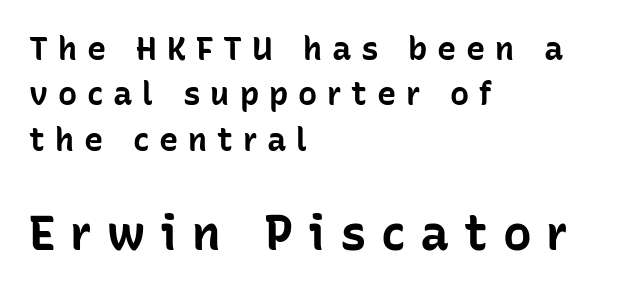
The image shows 48 px bold sans-serif type, upright; set left-aligned, normal line spacing (1.42x), unusually wide letter spacing (+0.31 em), not underlined; the second (bottom) block is 1.5x larger; low stroke contrast and a medium x-height.
